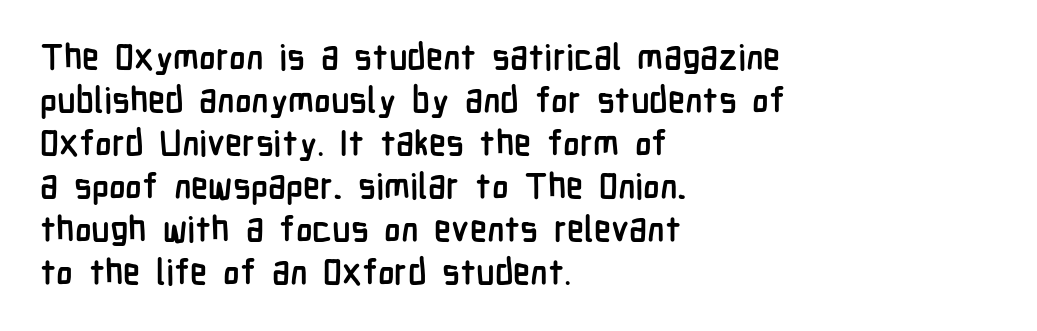
Q: Is the text bold? A: Yes.
Q: Is the text italic (slanted)? A: No, it is upright.
Q: Is the typeface a serif or a sans-serif typeface? A: Sans-serif.
Q: Is the text underlined? A: No.
Q: How is the paragraph aligned? A: Left-aligned.
Q: Is the spacing between letters normal or unusually wide? A: Normal.
Q: Width (condensed, normal, or wide)? A: Condensed.
Q: Stroke contrast? A: Low.
Q: x-height? A: Medium.
Q: Monospaced? A: No.
